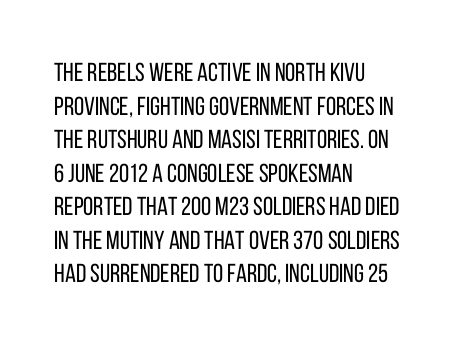
Interline gaps are of average width in this sample. In terms of posture, this sample is upright. Teacher's note: observe the even left margin — that is flush-left alignment. The cut favours lightness, reaching ordinary text weight at its darkest.
